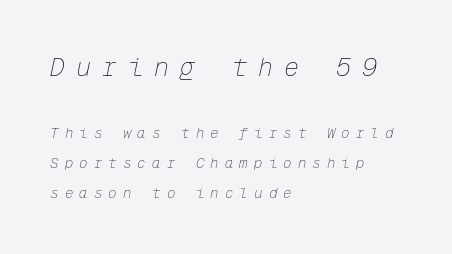
Q: Is the text bold? A: No.
Q: Is the text italic (slanted)? A: Yes, it leans right by about 12 degrees.
Q: Is the text underlined? A: No.
Q: How is the paragraph aligned? A: Left-aligned.
Q: Is the spacing between letters normal or unusually wide? A: Unusually wide.
Q: Is the spacing between lines tight, normal or loose? A: Loose.
Q: Which block of text is set in a larger size, the first (top) or the second (bottom)? A: The first (top) one.
